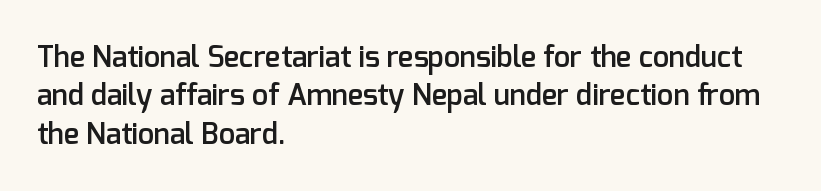
The image shows 29 px semibold sans-serif type, upright; set left-aligned, normal line spacing (1.32x), normal letter spacing, not underlined; low stroke contrast and a medium x-height.
